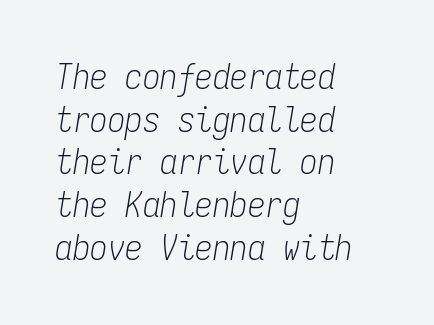
Slanted lettering throughout. The font is comparable to plain body text, perhaps lighter. The face used here is monospaced, like something from a code editor. Look at the tracking — it's just the regular setting, nothing added. Underline: absent.
